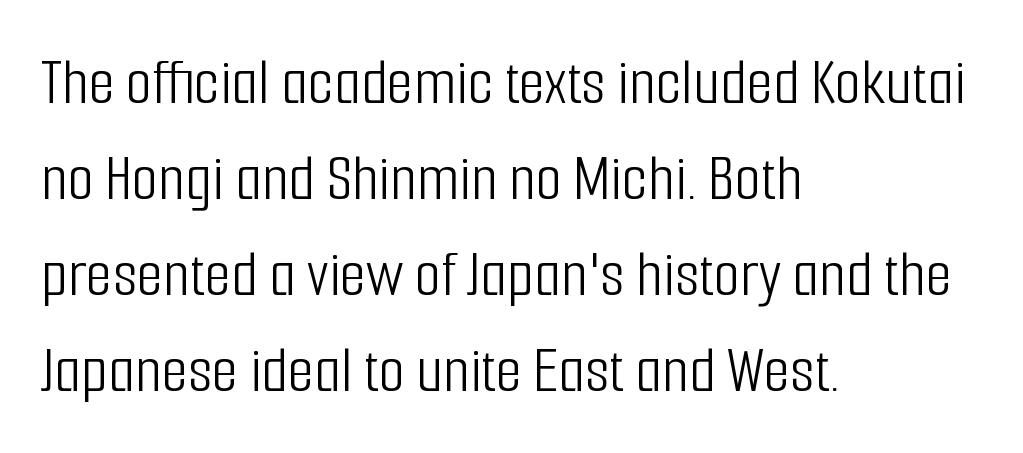
{"serif": "no", "italic": "no", "bold": "no", "weight": "light", "width": "condensed", "stroke_contrast": "low", "x_height": "medium", "monospaced": "no", "underline": "no", "align": "left", "line_spacing": "normal", "line_spacing_ratio": 1.41, "letter_spacing": "normal", "letter_spacing_em": 0.0, "glyph_px": 68}
